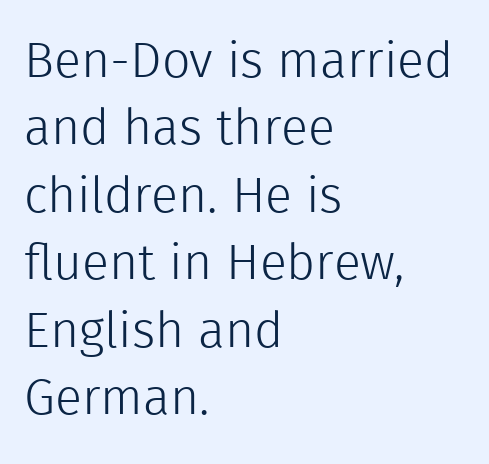
Q: Is the text bold? A: No.
Q: Is the text italic (slanted)? A: No, it is upright.
Q: Is the typeface a serif or a sans-serif typeface? A: Sans-serif.
Q: Is the text underlined? A: No.
Q: How is the paragraph aligned? A: Left-aligned.
Q: Is the spacing between letters normal or unusually wide? A: Normal.
Q: Is the spacing between lines tight, normal or loose? A: Normal.
Q: Width (condensed, normal, or wide)? A: Normal.
Q: x-height? A: Medium.
Q: Monospaced? A: No.
